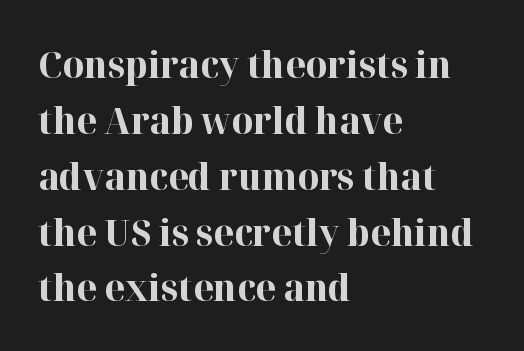
What's the leading like? Ordinary, nothing unusual. Beneath every word, the page is bare. This rendering uses left alignment, leaving the right contour irregular. No italicization has been applied; the sample stays upright. Each word holds together tightly as a unit, with standard inter-letter gaps. Character widths vary here, with narrow letters taking less room than wide ones.
